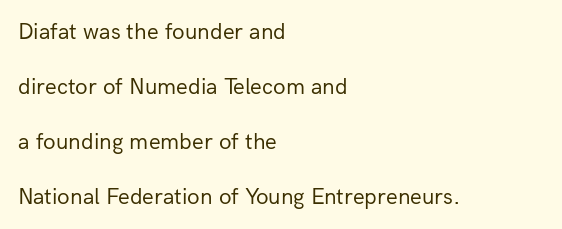
Q: Is the text bold? A: No.
Q: Is the text italic (slanted)? A: No, it is upright.
Q: Is the text underlined? A: No.
Q: How is the paragraph aligned? A: Left-aligned.
Q: Is the spacing between letters normal or unusually wide? A: Normal.
Q: Is the spacing between lines tight, normal or loose? A: Loose.
